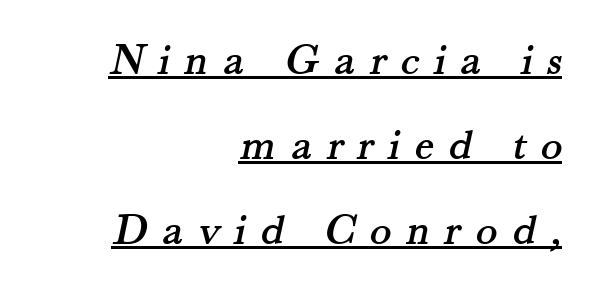
{"serif": "yes", "width": "normal", "stroke_contrast": "medium", "x_height": "small", "monospaced": "no", "underline": "yes", "align": "right", "line_spacing_ratio": 1.89, "letter_spacing": "wide", "letter_spacing_em": 0.33, "glyph_px": 45}
